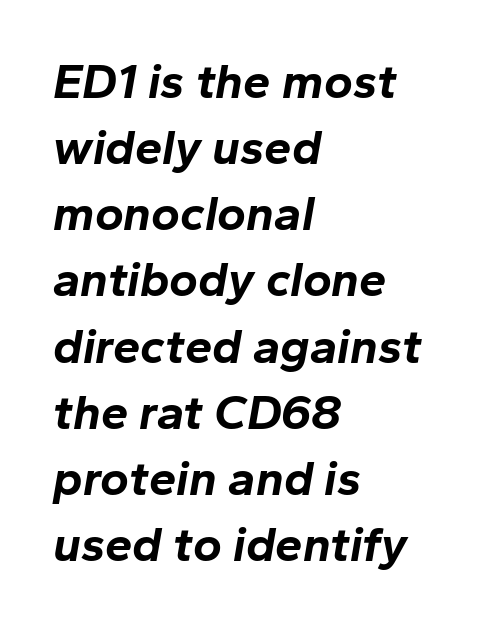
Q: Is the text bold? A: Yes.
Q: Is the text italic (slanted)? A: Yes, it leans right by about 10 degrees.
Q: Is the text underlined? A: No.
Q: How is the paragraph aligned? A: Left-aligned.
Q: Is the spacing between letters normal or unusually wide? A: Normal.
Q: Is the spacing between lines tight, normal or loose? A: Normal.
Q: Width (condensed, normal, or wide)? A: Normal.
Q: Stroke contrast? A: Low.
Q: x-height? A: Medium.
Q: Monospaced? A: No.
